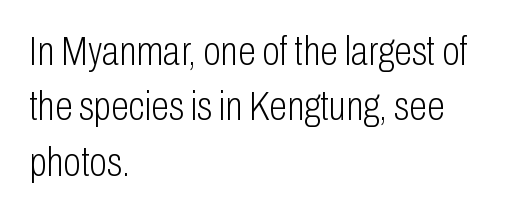
The image shows 41 px light, condensed sans-serif type, upright; set left-aligned, normal line spacing (1.35x), normal letter spacing, not underlined; low stroke contrast and a medium x-height.
